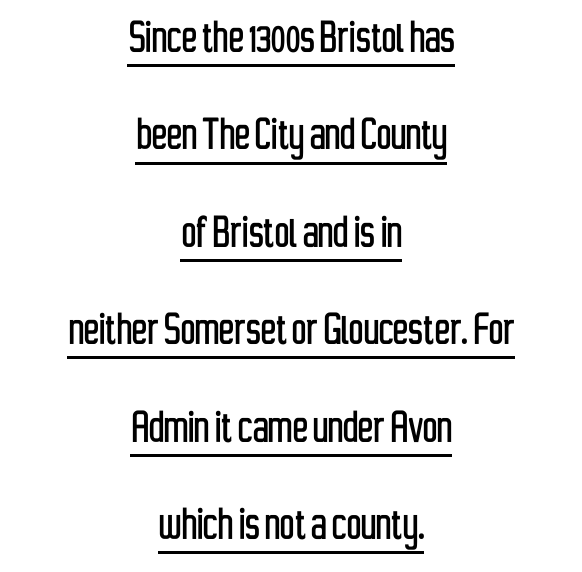
Q: Is the text italic (slanted)? A: No, it is upright.
Q: Is the typeface a serif or a sans-serif typeface? A: Sans-serif.
Q: Is the text underlined? A: Yes.
Q: How is the paragraph aligned? A: Centered.
Q: Is the spacing between letters normal or unusually wide? A: Normal.
Q: Is the spacing between lines tight, normal or loose? A: Loose.
Q: Width (condensed, normal, or wide)? A: Condensed.
Q: Stroke contrast? A: Low.
Q: x-height? A: Medium.
Q: Monospaced? A: No.
